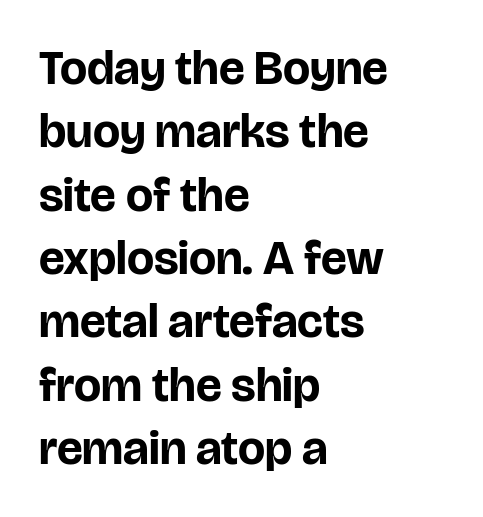
The image shows 48 px bold sans-serif type, upright; set left-aligned, normal line spacing (1.32x), normal letter spacing, not underlined; low stroke contrast and a large x-height.
